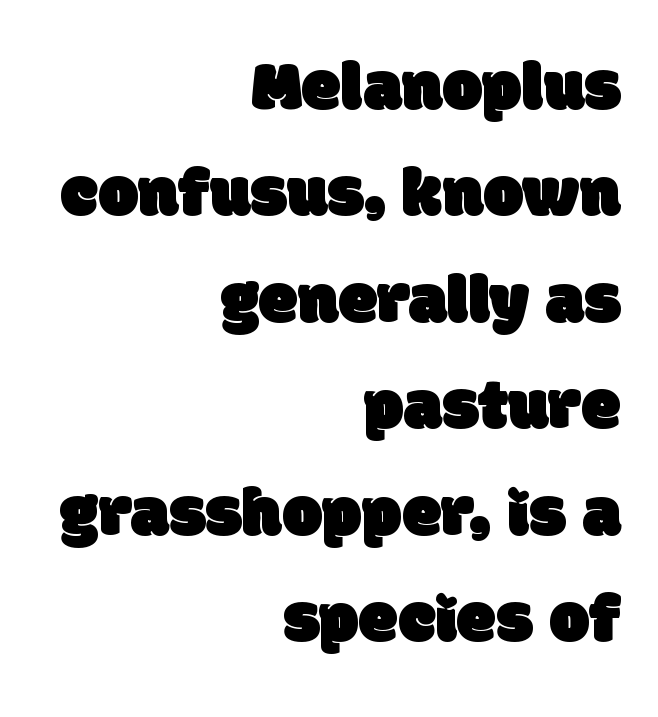
Q: Is the typeface a serif or a sans-serif typeface? A: Sans-serif.
Q: Is the text underlined? A: No.
Q: How is the paragraph aligned? A: Right-aligned.
Q: Is the spacing between letters normal or unusually wide? A: Normal.
Q: Is the spacing between lines tight, normal or loose? A: Normal.
Q: Width (condensed, normal, or wide)? A: Normal.
Q: Stroke contrast? A: Low.
Q: x-height? A: Large.
Q: Monospaced? A: No.
